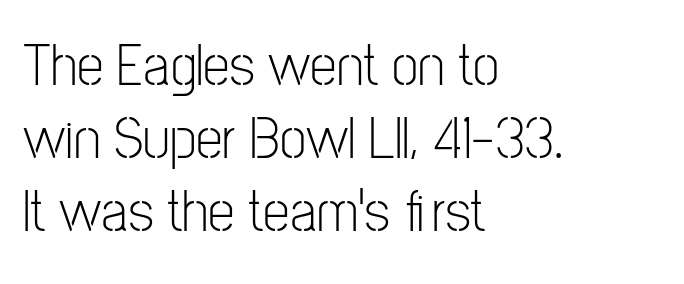
The image shows 60 px light, condensed sans-serif type, upright; set left-aligned, line spacing 1.22x, normal letter spacing, not underlined; low stroke contrast and a medium x-height.
